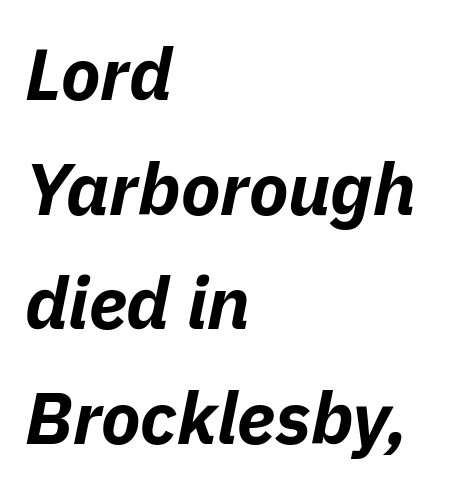
The image shows 73 px bold type, italic (leaning right); set left-aligned, normal line spacing (1.57x), normal letter spacing, not underlined; low stroke contrast and a medium x-height.
